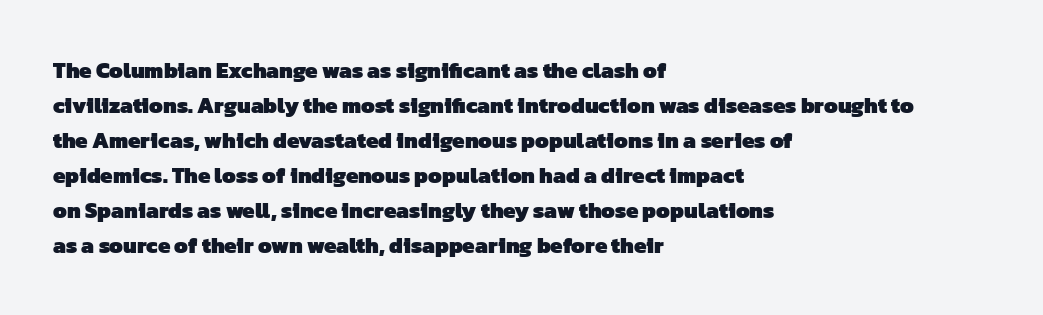
{"bold": "yes", "underline": "no", "align": "left", "line_spacing": "normal", "line_spacing_ratio": 1.59, "letter_spacing": "normal", "letter_spacing_em": 0.0, "glyph_px": 22}
